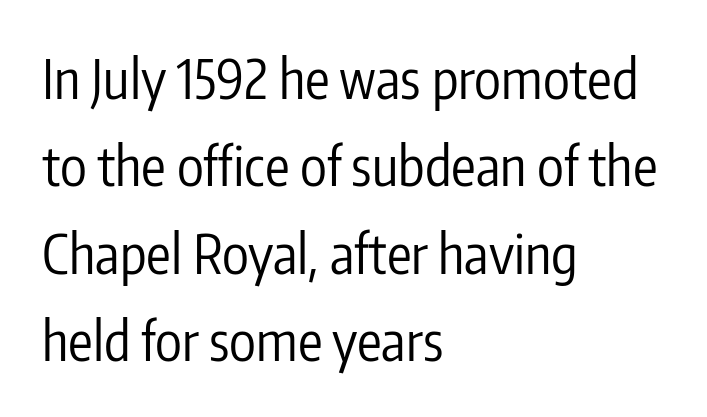
The image shows 55 px regular-weight, condensed sans-serif type, upright; set left-aligned, normal line spacing (1.59x), normal letter spacing, not underlined; low stroke contrast and a medium x-height.
